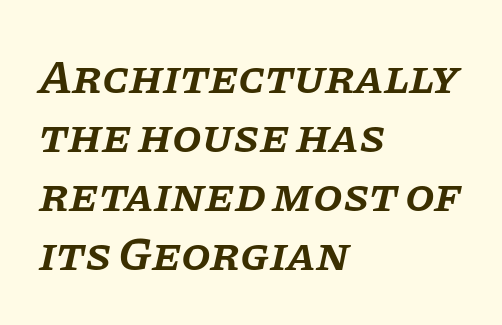
The image shows 48 px semibold serif type, italic (leaning right); set left-aligned, line spacing 1.23x, normal letter spacing, not underlined; low stroke contrast and a large x-height.
